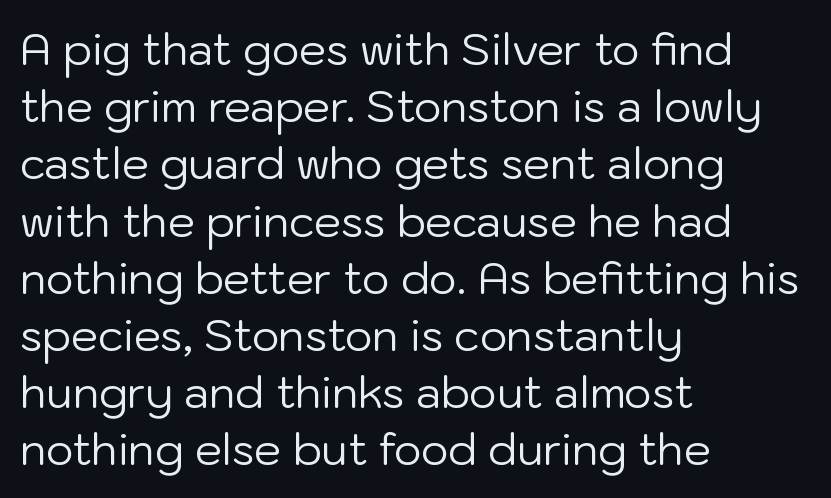
Q: Is the text bold? A: No.
Q: Is the text italic (slanted)? A: No, it is upright.
Q: Is the typeface a serif or a sans-serif typeface? A: Sans-serif.
Q: Is the text underlined? A: No.
Q: How is the paragraph aligned? A: Left-aligned.
Q: Is the spacing between letters normal or unusually wide? A: Normal.
Q: Is the spacing between lines tight, normal or loose? A: Normal.
Q: Width (condensed, normal, or wide)? A: Normal.
Q: Stroke contrast? A: Low.
Q: x-height? A: Medium.
Q: Monospaced? A: No.
